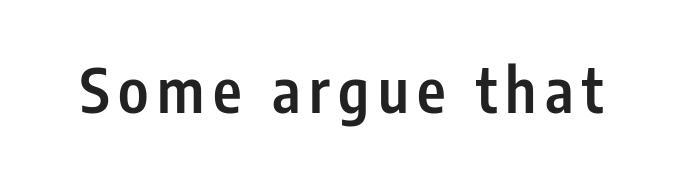
{"serif": "no", "italic": "no", "bold": "semi", "weight": "semibold", "width": "condensed", "stroke_contrast": "low", "x_height": "medium", "monospaced": "no", "underline": "no", "glyph_px": 61}
